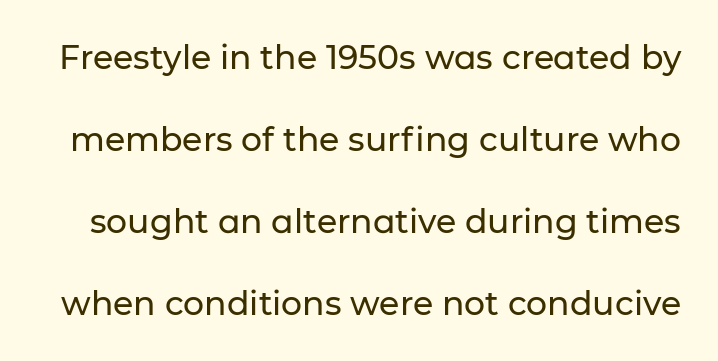
Look at the bottom of the vertical strokes: they stop flat, with no serifs. The rendering keeps characters at their native spacing. Students, observe: this is what heavily led, spacious text looks like. Varying glyph widths throughout — classic text-font behaviour.
